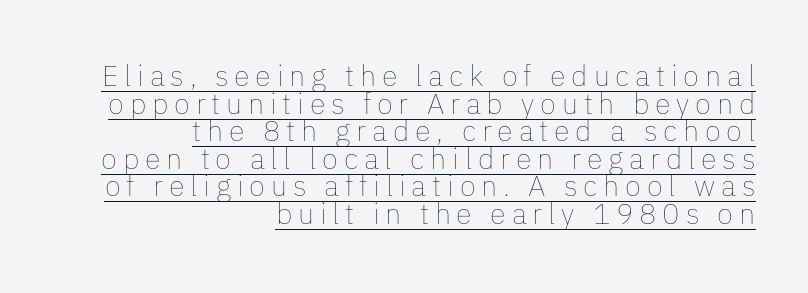
What's the leading like? Squeezed, with rows nearly overlapping. There is plenty of visible air inserted between adjacent glyphs. Spacing verdict: proportional, widths tailored to each character. Caption: face not bold, strokes unweighted. Horizontally, the lines are justified to the trailing edge only.
